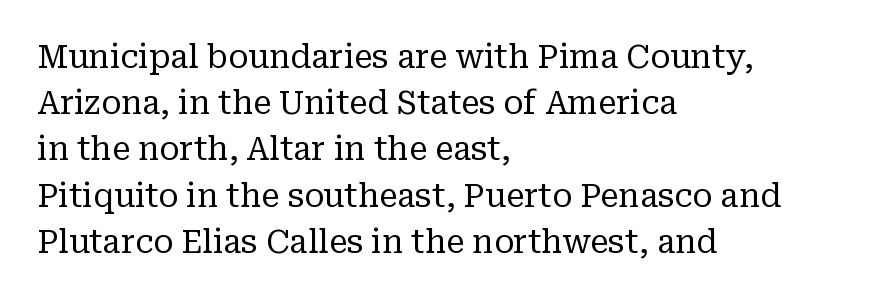
Q: Is the text bold? A: No.
Q: Is the text italic (slanted)? A: No, it is upright.
Q: Is the typeface a serif or a sans-serif typeface? A: Serif.
Q: Is the text underlined? A: No.
Q: How is the paragraph aligned? A: Left-aligned.
Q: Is the spacing between letters normal or unusually wide? A: Normal.
Q: Is the spacing between lines tight, normal or loose? A: Normal.
Q: Width (condensed, normal, or wide)? A: Normal.
Q: Stroke contrast? A: Low.
Q: x-height? A: Medium.
Q: Monospaced? A: No.
